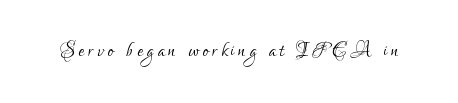
{"bold": "no", "underline": "no", "glyph_px": 27}
